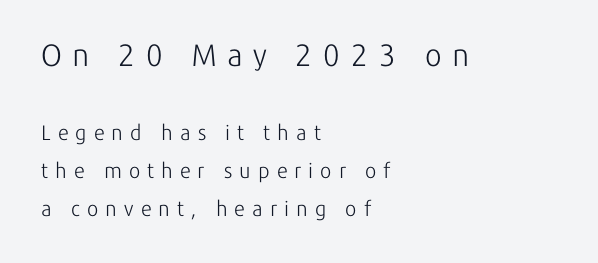
Words float on clear page, feet unadorned. Spacing verdict: proportional, widths tailored to each character. Designer's note — italics off, roman on. Here the first block reads like a headline and the second like body copy. You can tell from the bare stems that sans-serif type was used.
